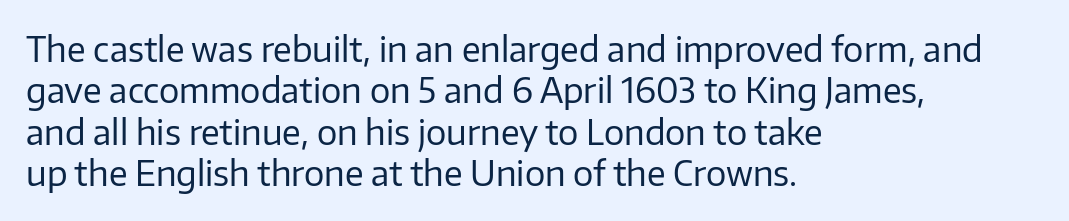
{"serif": "no", "italic": "no", "bold": "no", "weight": "regular", "width": "normal", "stroke_contrast": "low", "x_height": "medium", "monospaced": "no", "underline": "no", "align": "left", "line_spacing_ratio": 1.22, "letter_spacing": "normal", "letter_spacing_em": 0.0, "glyph_px": 34}
